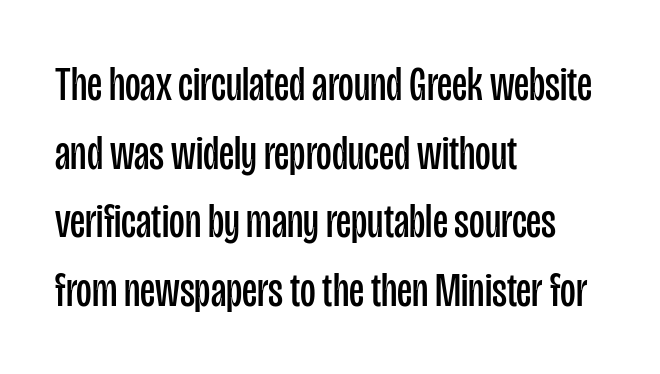
If you measured baseline to baseline, you'd find a middling distance. Counters stay open thanks to moderate or lighter strokes. Short and long lines alike share a common starting point at left. This rendering employs a face without finishing strokes, i.e., a sans-serif. No word sits above an underline.
